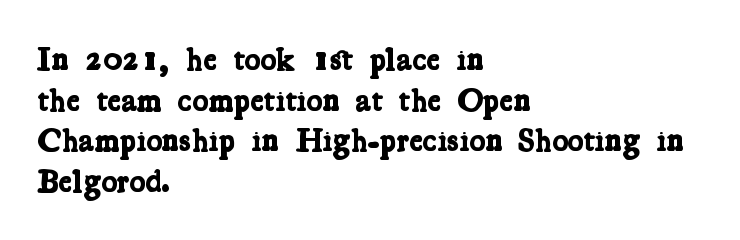
Q: Is the text bold? A: Yes.
Q: Is the typeface a serif or a sans-serif typeface? A: Serif.
Q: Is the text underlined? A: No.
Q: How is the paragraph aligned? A: Left-aligned.
Q: Is the spacing between letters normal or unusually wide? A: Normal.
Q: Width (condensed, normal, or wide)? A: Condensed.
Q: Stroke contrast? A: Low.
Q: x-height? A: Medium.
Q: Monospaced? A: No.
